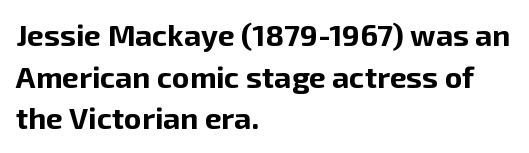
Just letters on the line, the space beneath them empty. Notice how descenders clear the ascenders below comfortably — that's standard leading. Nobody touched the tracking dial on this one. If you drew a line through each stem, it would be perfectly vertical. Serifs: no, the terminals of the letterforms are clean.
